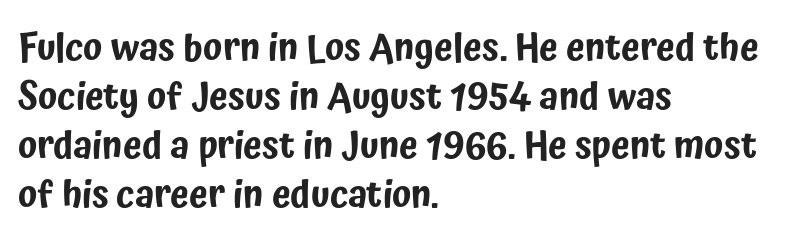
Q: Is the text italic (slanted)? A: No, it is upright.
Q: Is the typeface a serif or a sans-serif typeface? A: Sans-serif.
Q: Is the text underlined? A: No.
Q: How is the paragraph aligned? A: Left-aligned.
Q: Is the spacing between letters normal or unusually wide? A: Normal.
Q: Is the spacing between lines tight, normal or loose? A: Normal.
Q: Width (condensed, normal, or wide)? A: Condensed.
Q: Stroke contrast? A: Low.
Q: x-height? A: Medium.
Q: Monospaced? A: No.
